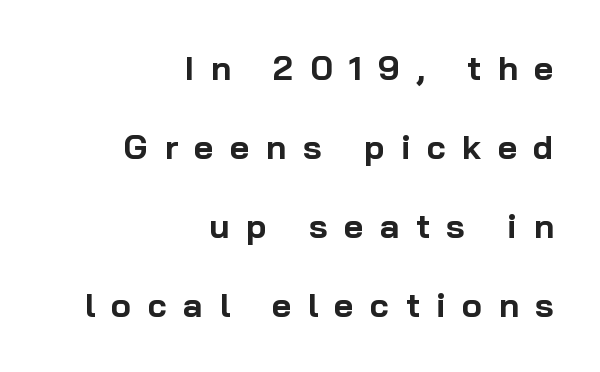
Leading is clearly above the norm, producing a sparse column. There is plenty of visible air inserted between adjacent glyphs. The font's upright variant was chosen for this text. The passage shown is typed in a proportional face where columns would drift. Words float on clear page, feet unadorned.
